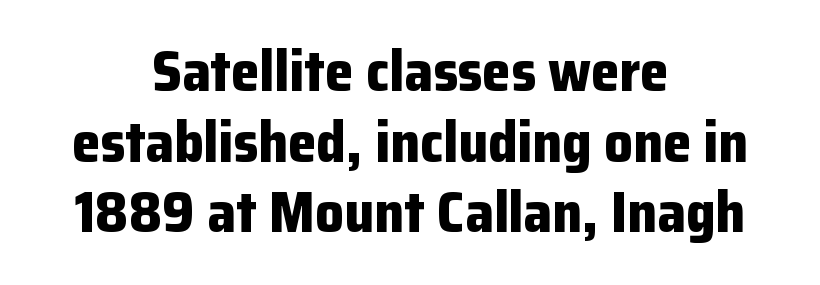
{"serif": "no", "italic": "no", "bold": "yes", "weight": "bold", "width": "normal", "stroke_contrast": "low", "x_height": "medium", "monospaced": "no", "underline": "no", "align": "center", "line_spacing_ratio": 1.24, "letter_spacing": "normal", "letter_spacing_em": 0.0, "glyph_px": 57}
